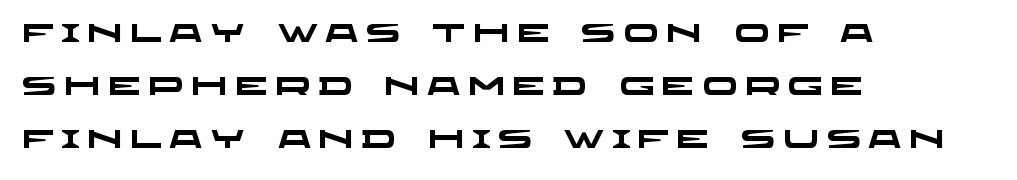
Q: Is the text bold? A: Yes.
Q: Is the text underlined? A: No.
Q: How is the paragraph aligned? A: Left-aligned.
Q: Is the spacing between letters normal or unusually wide? A: Unusually wide.
Q: Is the spacing between lines tight, normal or loose? A: Loose.
